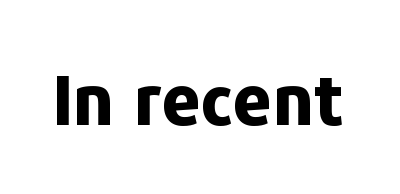
Q: Is the text bold? A: Yes.
Q: Is the text italic (slanted)? A: No, it is upright.
Q: Is the typeface a serif or a sans-serif typeface? A: Sans-serif.
Q: Is the text underlined? A: No.
Q: Is the spacing between letters normal or unusually wide? A: Normal.
Q: Width (condensed, normal, or wide)? A: Normal.
Q: Stroke contrast? A: Low.
Q: x-height? A: Medium.
Q: Monospaced? A: No.
